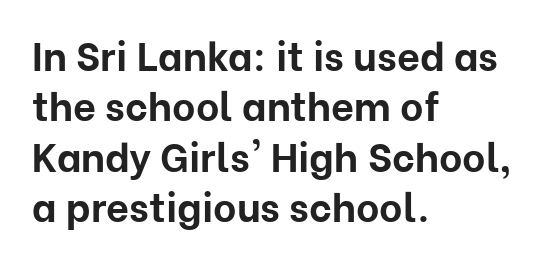
{"serif": "no", "italic": "no", "bold": "yes", "weight": "bold", "width": "normal", "stroke_contrast": "low", "x_height": "medium", "monospaced": "no", "underline": "no", "align": "left", "line_spacing": "normal", "line_spacing_ratio": 1.26, "letter_spacing": "normal", "letter_spacing_em": 0.0, "glyph_px": 40}
